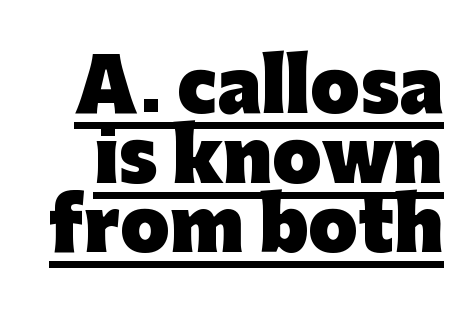
The image shows 71 px heavy sans-serif type, upright; set tight line spacing (0.98x), normal letter spacing, underlined; low stroke contrast and a medium x-height.
